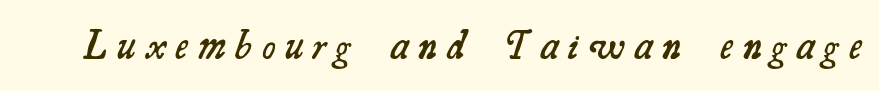
{"serif": "yes", "bold": "semi", "weight": "semibold", "width": "normal", "stroke_contrast": "medium", "x_height": "small", "monospaced": "no", "underline": "no", "letter_spacing": "wide", "letter_spacing_em": 0.26, "glyph_px": 40}
